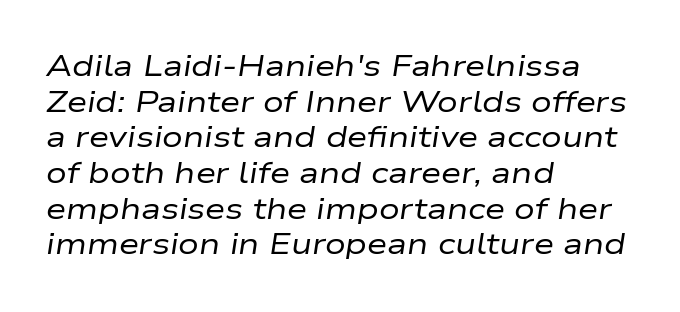
{"italic": "yes", "lean": "right", "slant_degrees": 9, "bold": "no", "weight": "regular", "width": "wide", "stroke_contrast": "low", "x_height": "medium", "monospaced": "no", "underline": "no", "align": "left", "line_spacing_ratio": 1.23, "letter_spacing": "normal", "letter_spacing_em": 0.0, "glyph_px": 29}
